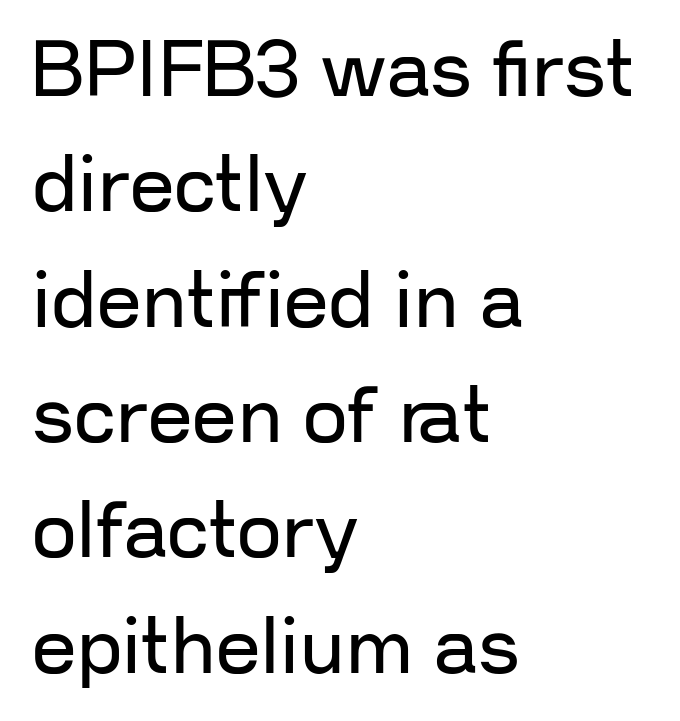
Notice how descenders clear the ascenders below comfortably — that's standard leading. Look at the tracking — it's just the regular setting, nothing added. A typesetter would call this proportional, since set widths differ per character. Stroke thickness stays within the range of a standard reading face or lighter. The compositor pushed each line to the left boundary.
